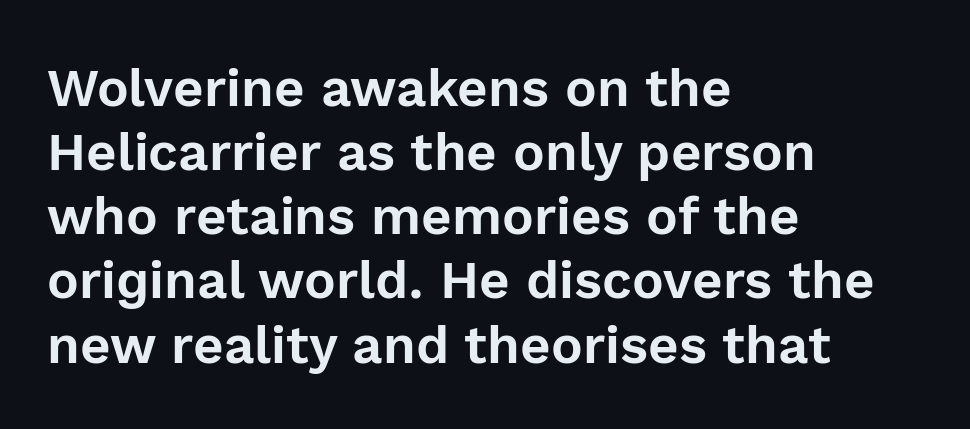
Does the type have serifs? No, each stem ends abruptly. The tracking reads as untouched default to a designer's eye. Looks like regular typesetting: each glyph gets only the width it needs. Bare-footed words on every line.
